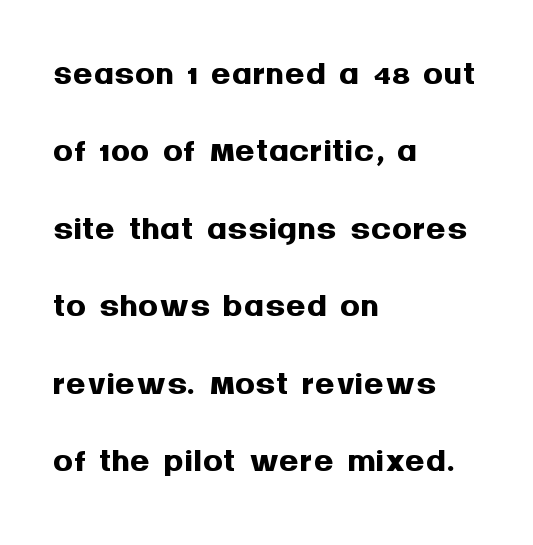
Observe the ordinary spacing: letters are neighbours, not strangers. No feet cap the strokes, marking this as sans-serif type. Each new line begins a customary step beneath the previous one. Horizontally, the lines are justified to the leading edge only.
